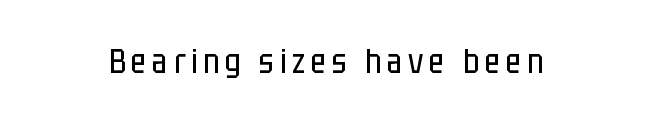
Q: Is the text bold? A: No.
Q: Is the text italic (slanted)? A: No, it is upright.
Q: Is the typeface a serif or a sans-serif typeface? A: Sans-serif.
Q: Is the text underlined? A: No.
Q: Width (condensed, normal, or wide)? A: Condensed.
Q: Stroke contrast? A: Low.
Q: x-height? A: Large.
Q: Monospaced? A: No.
